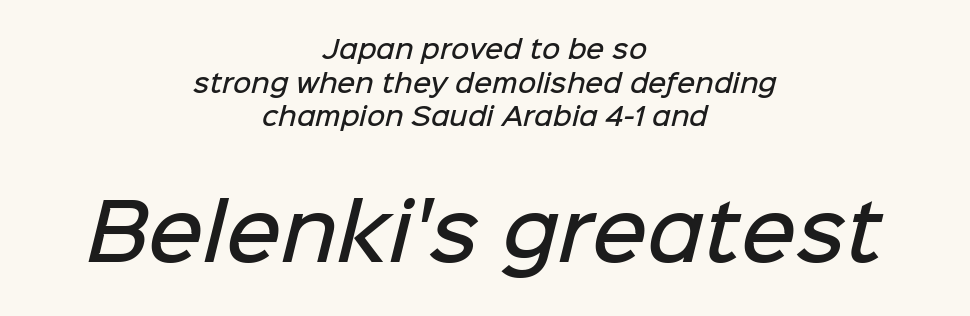
{"serif": "no", "bold": "semi", "weight": "semibold", "width": "normal", "stroke_contrast": "low", "x_height": "medium", "monospaced": "no", "underline": "no", "align": "center", "line_spacing": "normal", "line_spacing_ratio": 1.35, "letter_spacing": "normal", "letter_spacing_em": 0.0, "larger_block": "second", "size_ratio": 3.04, "glyph_px": 76}
